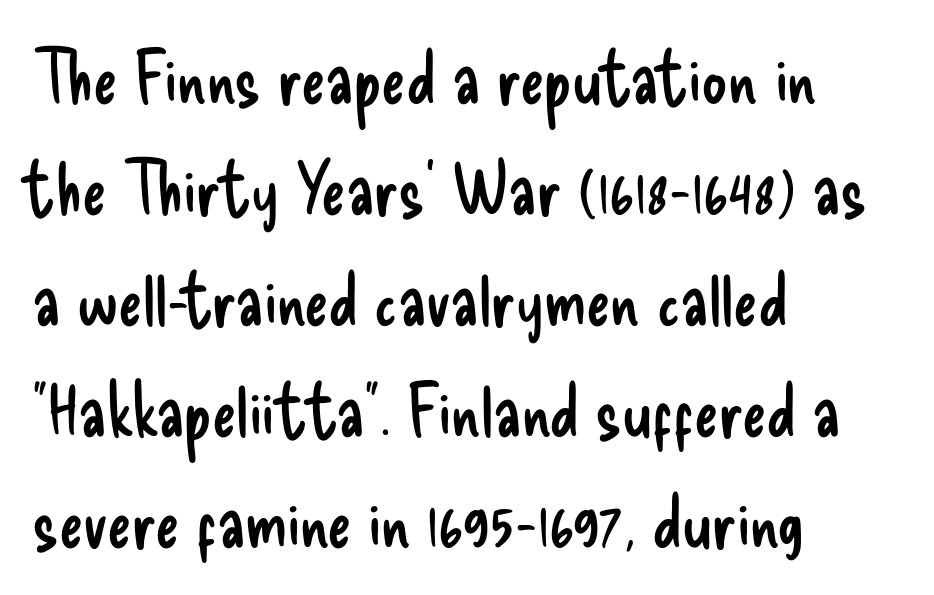
{"serif": "no", "italic": "no", "bold": "no", "weight": "regular", "width": "condensed", "stroke_contrast": "low", "x_height": "small", "monospaced": "no", "underline": "no", "align": "left", "line_spacing": "normal", "line_spacing_ratio": 1.54, "letter_spacing": "normal", "letter_spacing_em": 0.0, "glyph_px": 72}
